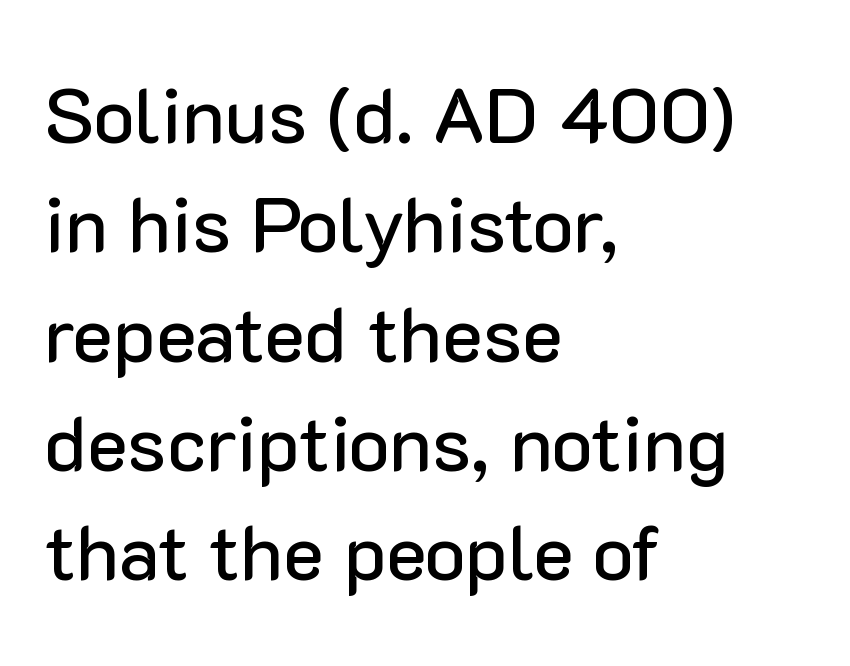
{"serif": "no", "italic": "no", "width": "normal", "stroke_contrast": "low", "x_height": "medium", "monospaced": "no", "underline": "no", "align": "left", "line_spacing": "normal", "line_spacing_ratio": 1.42, "letter_spacing": "normal", "letter_spacing_em": 0.0, "glyph_px": 77}
